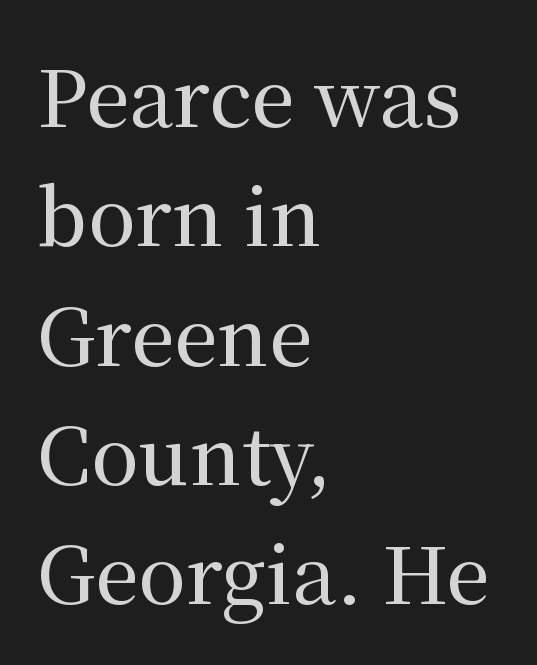
{"serif": "yes", "italic": "no", "width": "normal", "stroke_contrast": "medium", "x_height": "medium", "monospaced": "no", "underline": "no", "align": "left", "line_spacing": "normal", "line_spacing_ratio": 1.53, "letter_spacing": "normal", "letter_spacing_em": 0.0, "glyph_px": 78}
